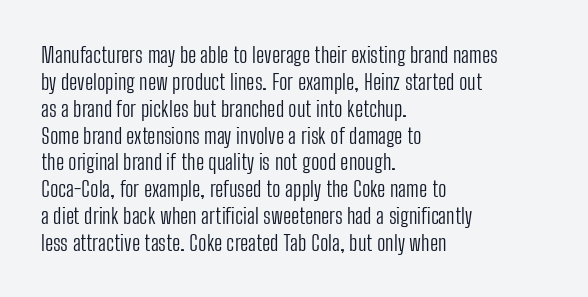
{"italic": "no", "bold": "no", "underline": "no", "align": "left", "line_spacing_ratio": 1.22, "letter_spacing": "normal", "letter_spacing_em": 0.0, "glyph_px": 22}
